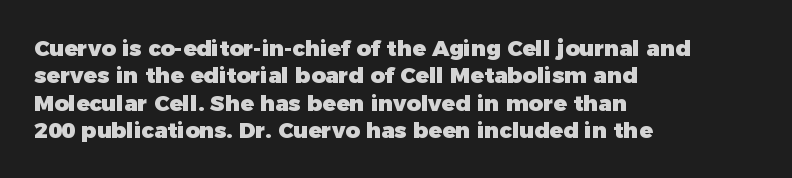
Chunky letters — that's bold for sure. Caption: standard tracking, unaltered. Descenders are the only things crossing below the line. Typeset ragged right — the left edge is the straight one. The letters stand upright; this is a roman face.
